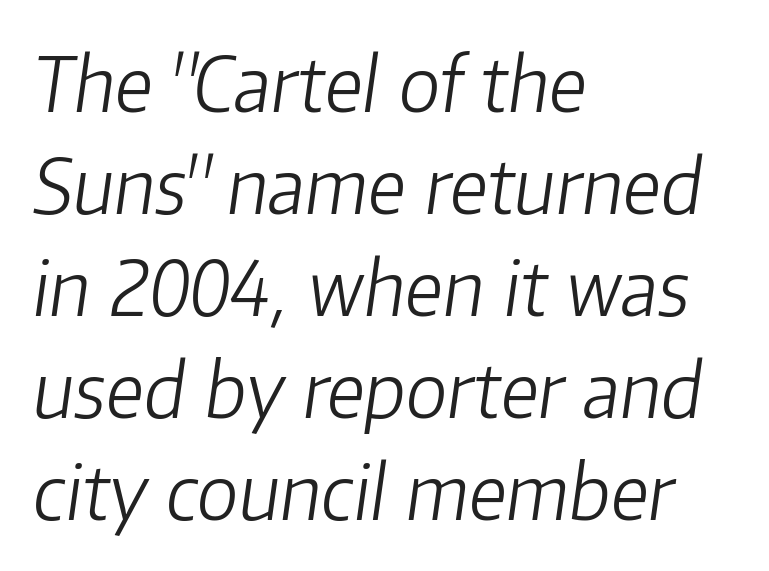
The image shows 75 px light type, italic (leaning right); set left-aligned, normal line spacing (1.36x), normal letter spacing, not underlined; low stroke contrast and a medium x-height.
